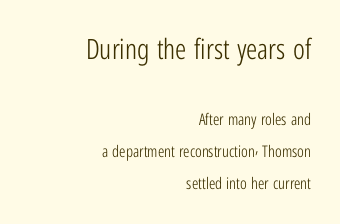
Q: Is the text bold? A: No.
Q: Is the text italic (slanted)? A: No, it is upright.
Q: Is the typeface a serif or a sans-serif typeface? A: Sans-serif.
Q: Is the text underlined? A: No.
Q: How is the paragraph aligned? A: Right-aligned.
Q: Is the spacing between letters normal or unusually wide? A: Normal.
Q: Is the spacing between lines tight, normal or loose? A: Loose.
Q: Which block of text is set in a larger size, the first (top) or the second (bottom)? A: The first (top) one.
Q: Width (condensed, normal, or wide)? A: Condensed.
Q: Stroke contrast? A: Low.
Q: x-height? A: Medium.
Q: Monospaced? A: No.
